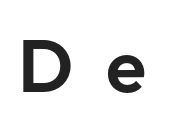
Look at the tracking — it's clearly loosened, letters drifting apart. The typography opts for an upright posture over an oblique one. The text was rendered using a sans face with plain stroke endings. Here the designer chose a conventional face with non-uniform glyph widths. Any mark beneath the type? The region is blank.
